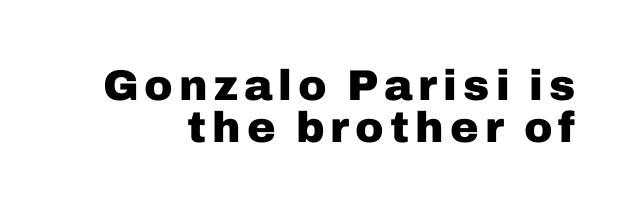
Q: Is the text bold? A: Yes.
Q: Is the text italic (slanted)? A: No, it is upright.
Q: Is the typeface a serif or a sans-serif typeface? A: Sans-serif.
Q: Is the text underlined? A: No.
Q: How is the paragraph aligned? A: Right-aligned.
Q: Is the spacing between lines tight, normal or loose? A: Tight.
Q: Width (condensed, normal, or wide)? A: Normal.
Q: Stroke contrast? A: Low.
Q: x-height? A: Medium.
Q: Monospaced? A: No.
